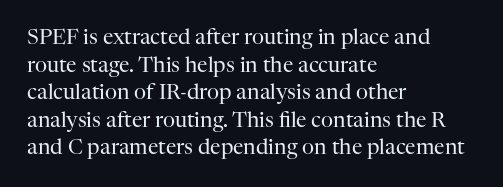
The image shows 21 px text type, upright; set left-aligned, normal line spacing (1.31x), normal letter spacing, not underlined.
